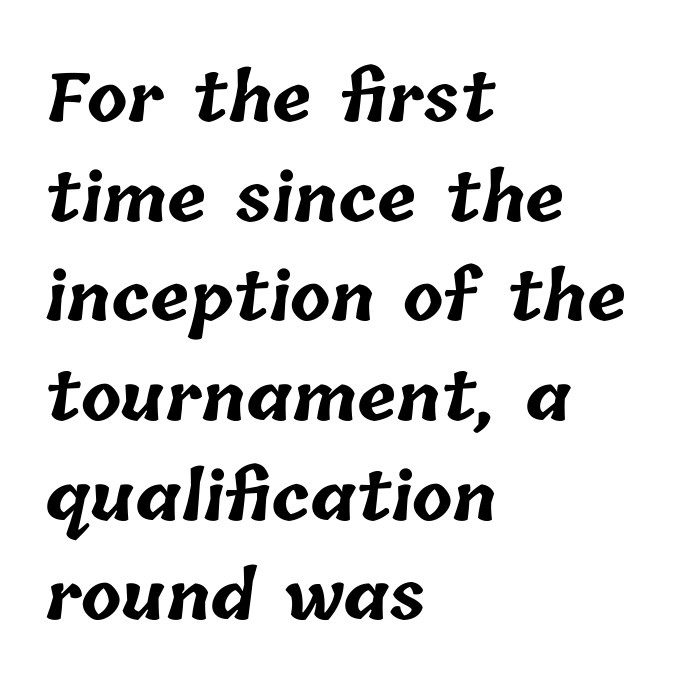
{"bold": "yes", "weight": "bold", "width": "normal", "stroke_contrast": "low", "x_height": "medium", "monospaced": "no", "underline": "no", "align": "left", "line_spacing": "normal", "line_spacing_ratio": 1.51, "letter_spacing": "normal", "letter_spacing_em": 0.0, "glyph_px": 66}
